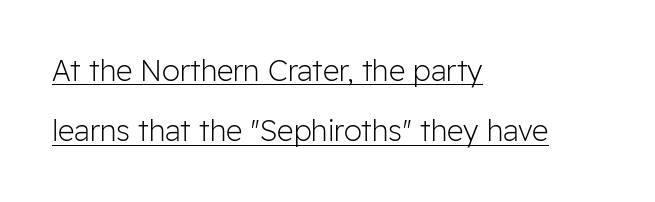
Q: Is the text bold? A: No.
Q: Is the text italic (slanted)? A: No, it is upright.
Q: Is the typeface a serif or a sans-serif typeface? A: Sans-serif.
Q: Is the text underlined? A: Yes.
Q: How is the paragraph aligned? A: Left-aligned.
Q: Is the spacing between letters normal or unusually wide? A: Normal.
Q: Is the spacing between lines tight, normal or loose? A: Loose.
Q: Width (condensed, normal, or wide)? A: Normal.
Q: Stroke contrast? A: Low.
Q: x-height? A: Medium.
Q: Monospaced? A: No.
